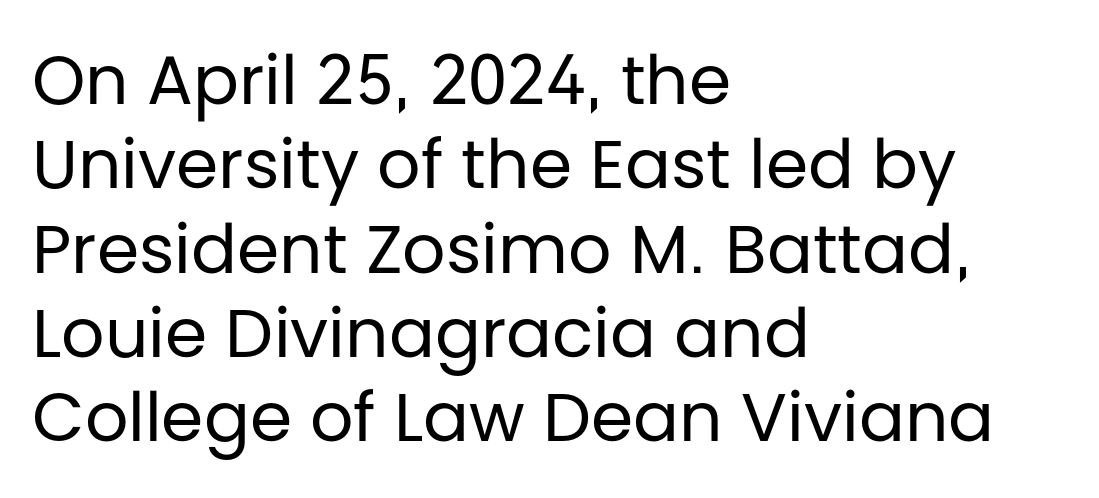
The image shows 68 px regular-weight sans-serif type, upright; set left-aligned, line spacing 1.24x, normal letter spacing, not underlined; low stroke contrast and a large x-height.
